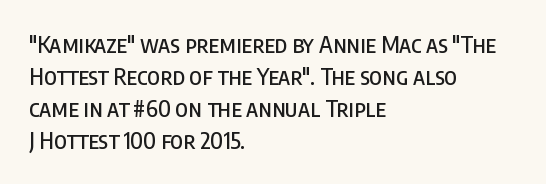
The image shows 23 px text type, upright; set left-aligned, normal line spacing (1.39x), normal letter spacing, not underlined.
